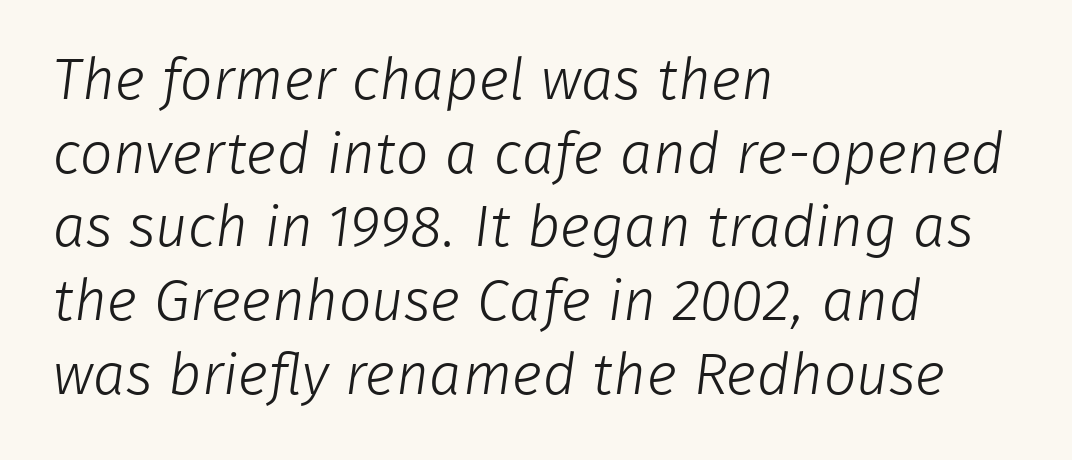
{"serif": "no", "bold": "no", "weight": "light", "width": "normal", "stroke_contrast": "low", "x_height": "medium", "monospaced": "no", "underline": "no", "align": "left", "line_spacing": "normal", "line_spacing_ratio": 1.27, "letter_spacing": "normal", "letter_spacing_em": 0.0, "glyph_px": 58}
